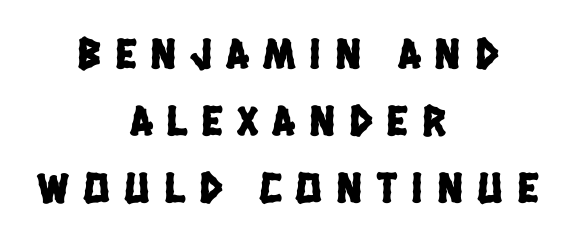
Horizontal alignment here is central, giving a formal, balanced look. Letter spacing: wide. Character widths vary here, with narrow letters taking less room than wide ones. Descenders hang freely into open space. Horizontal bands of white between lines are of average thickness. What kind of face is this? One without serifs — a sans.
